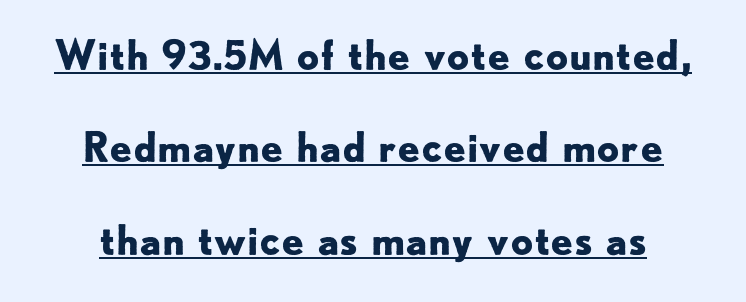
{"serif": "no", "italic": "no", "bold": "yes", "weight": "bold", "width": "normal", "stroke_contrast": "low", "x_height": "small", "monospaced": "no", "underline": "yes", "line_spacing": "loose", "line_spacing_ratio": 2.31, "letter_spacing": "normal", "letter_spacing_em": 0.0, "glyph_px": 40}
